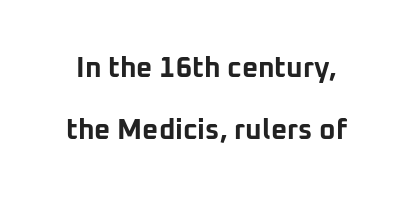
{"serif": "no", "italic": "no", "bold": "yes", "weight": "bold", "width": "normal", "stroke_contrast": "low", "x_height": "medium", "monospaced": "no", "underline": "no", "line_spacing": "loose", "line_spacing_ratio": 2.2, "letter_spacing": "normal", "letter_spacing_em": 0.0, "glyph_px": 28}
